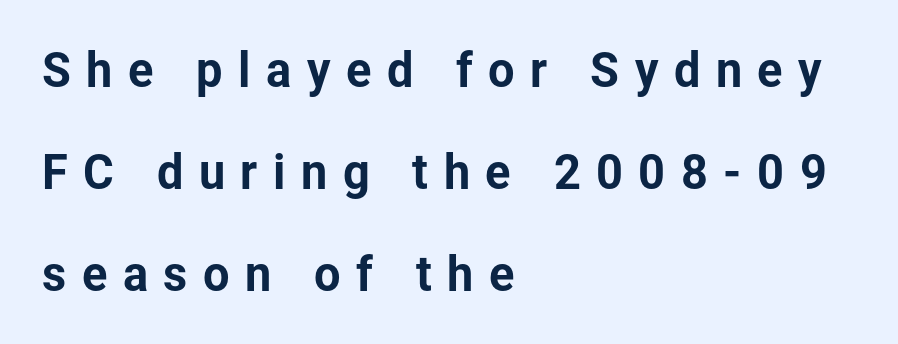
Line beginnings align vertically; line endings do not. Quick note: interline space is abundant. Compared with typical body copy, the letter spacing here is much looser. Each letter keeps its own natural width here, so spacing adapts to shape. Only glyphs here, with clear space below each row.
